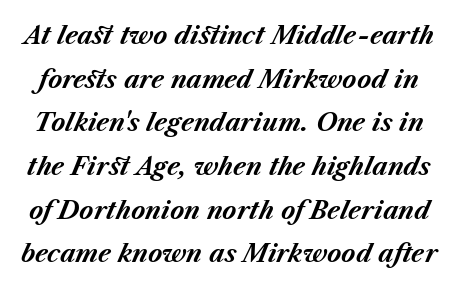
The image shows 24 px bold type, italic (leaning right); set line spacing 1.82x, normal letter spacing, not underlined.
